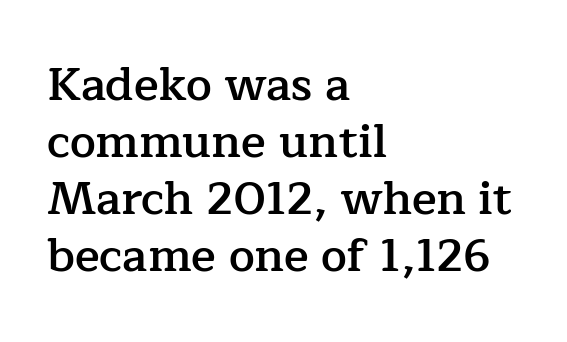
Compared with a centered layout, this one pins lines to the left instead. To sum up the face: it has serifs. Unlike italic type, these characters show no tilt at all. These lines are rendered in a variable-pitch font. Letter spacing: default.
